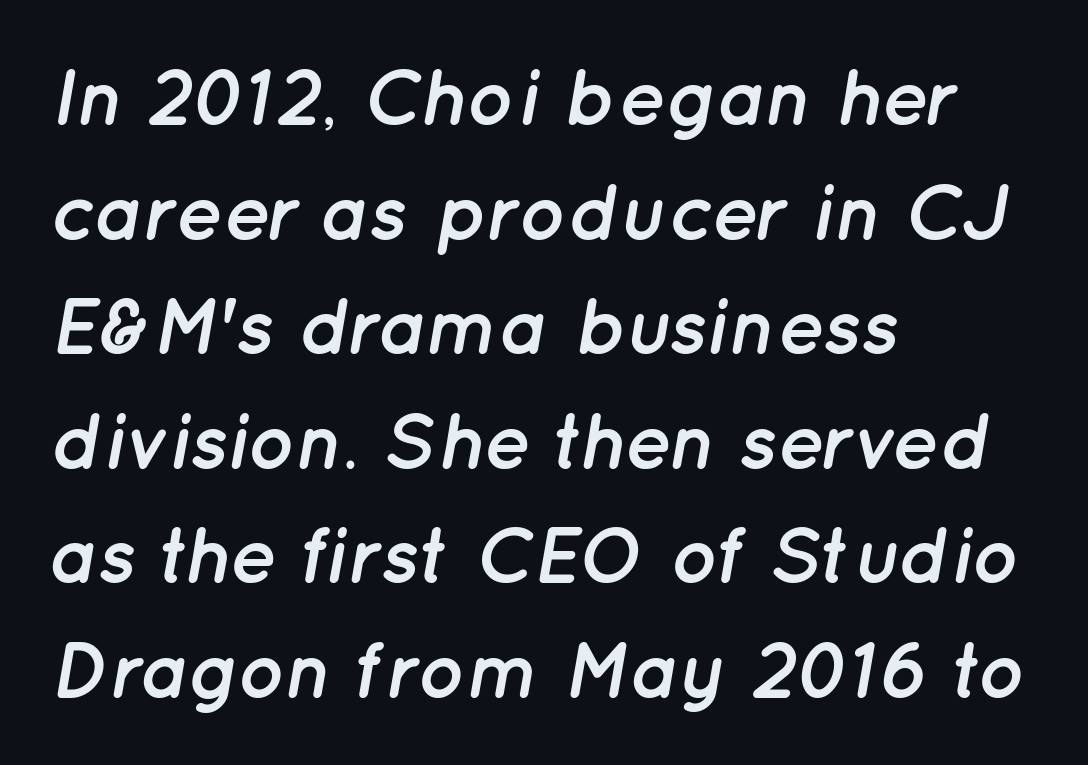
Q: Is the text bold? A: Yes.
Q: Is the text italic (slanted)? A: Yes, it leans right by about 12 degrees.
Q: Is the text underlined? A: No.
Q: How is the paragraph aligned? A: Left-aligned.
Q: Is the spacing between letters normal or unusually wide? A: Normal.
Q: Is the spacing between lines tight, normal or loose? A: Normal.
Q: Width (condensed, normal, or wide)? A: Normal.
Q: Stroke contrast? A: Low.
Q: x-height? A: Medium.
Q: Monospaced? A: No.
